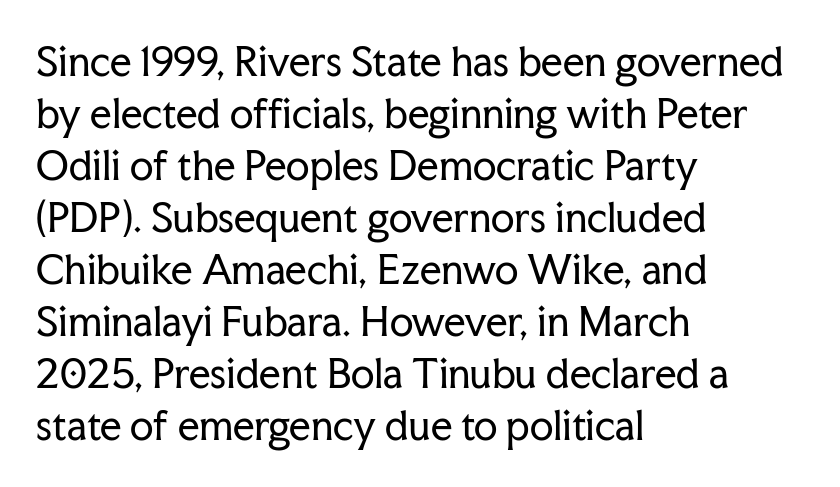
Q: Is the text bold? A: No.
Q: Is the text italic (slanted)? A: No, it is upright.
Q: Is the typeface a serif or a sans-serif typeface? A: Serif.
Q: Is the text underlined? A: No.
Q: How is the paragraph aligned? A: Left-aligned.
Q: Is the spacing between letters normal or unusually wide? A: Normal.
Q: Is the spacing between lines tight, normal or loose? A: Normal.
Q: Width (condensed, normal, or wide)? A: Normal.
Q: Stroke contrast? A: Low.
Q: x-height? A: Medium.
Q: Monospaced? A: No.
